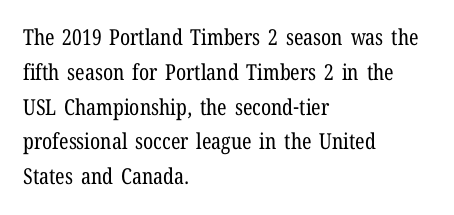
Q: Is the text bold? A: No.
Q: Is the text italic (slanted)? A: No, it is upright.
Q: Is the text underlined? A: No.
Q: How is the paragraph aligned? A: Left-aligned.
Q: Is the spacing between letters normal or unusually wide? A: Normal.
Q: Is the spacing between lines tight, normal or loose? A: Normal.
